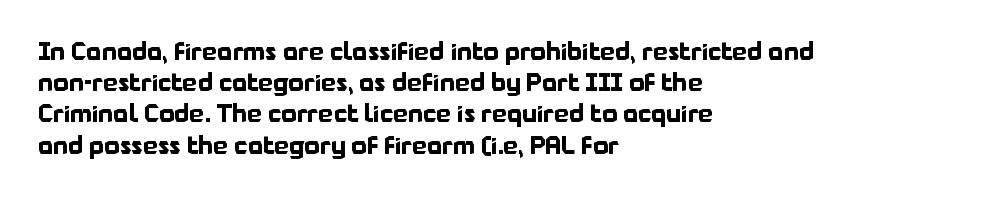
{"italic": "no", "bold": "yes", "underline": "no", "align": "left", "line_spacing": "normal", "line_spacing_ratio": 1.3, "letter_spacing": "normal", "letter_spacing_em": 0.0, "glyph_px": 24}
